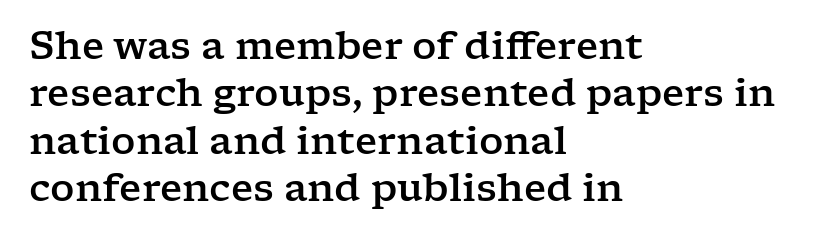
If you measured baseline to baseline, you'd find a middling distance. To sum up the face: it has serifs. Glance below the letters and you will spot only blank space. Each letter keeps its own natural width here, so spacing adapts to shape. This sample uses an upright cut, with every glyph sitting square on the baseline. Layout note: lines flush left.
